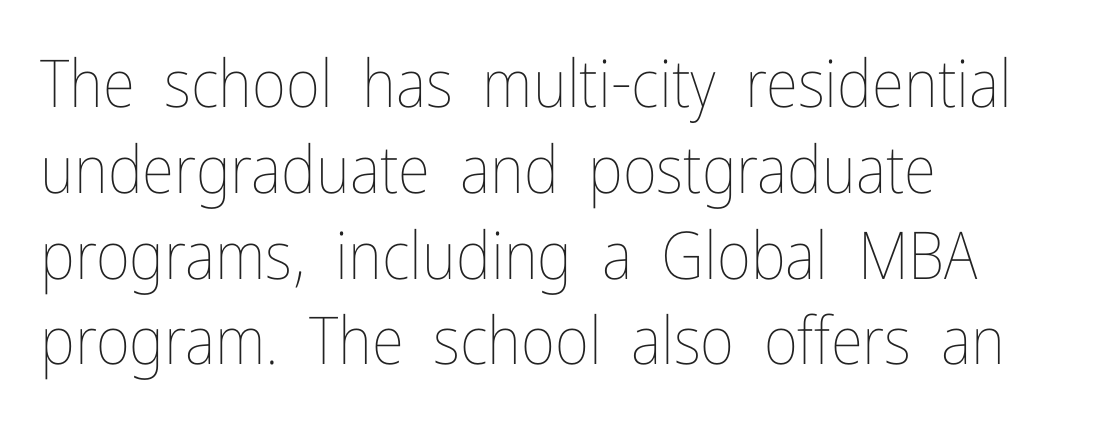
The vertical gap from one line to the next is medium. The typeface has the unassuming heft of standard copy or less. These lines stack with their left ends in a neat column. This sample uses an upright cut, with every glyph sitting square on the baseline. A typesetter would call this proportional, since set widths differ per character. Check under the words: just untouched page.
